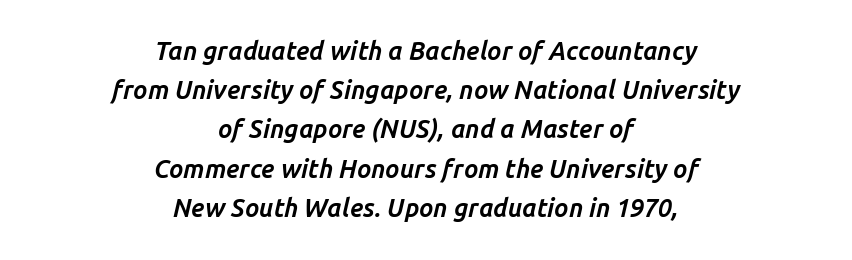
{"italic": "yes", "lean": "right", "slant_degrees": 14, "bold": "yes", "underline": "no", "align": "center", "line_spacing": "normal", "line_spacing_ratio": 1.57, "letter_spacing": "normal", "letter_spacing_em": 0.0, "glyph_px": 25}
